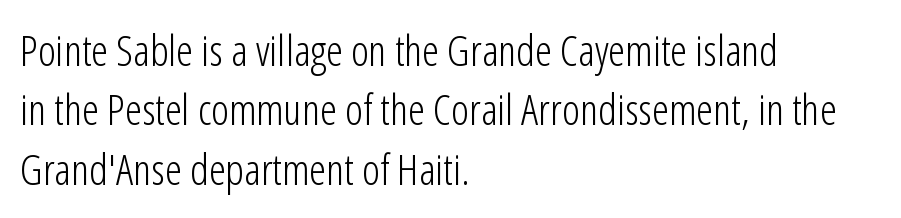
Q: Is the text bold? A: No.
Q: Is the text italic (slanted)? A: No, it is upright.
Q: Is the typeface a serif or a sans-serif typeface? A: Sans-serif.
Q: Is the text underlined? A: No.
Q: How is the paragraph aligned? A: Left-aligned.
Q: Is the spacing between letters normal or unusually wide? A: Normal.
Q: Is the spacing between lines tight, normal or loose? A: Normal.
Q: Width (condensed, normal, or wide)? A: Condensed.
Q: Stroke contrast? A: Low.
Q: x-height? A: Medium.
Q: Monospaced? A: No.
